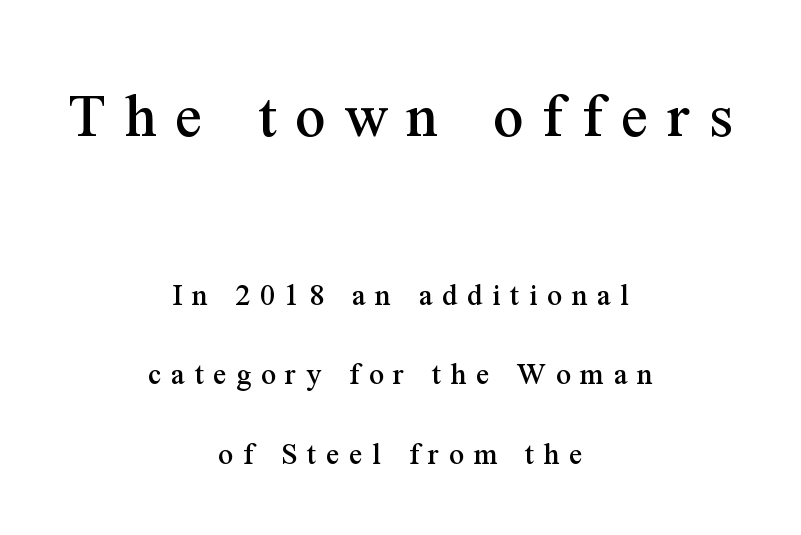
The image shows 66 px serif type, upright; set centered, loose line spacing (2.42x), unusually wide letter spacing (+0.29 em), not underlined; the first (top) block is 2.0x larger; medium stroke contrast and a medium x-height.
